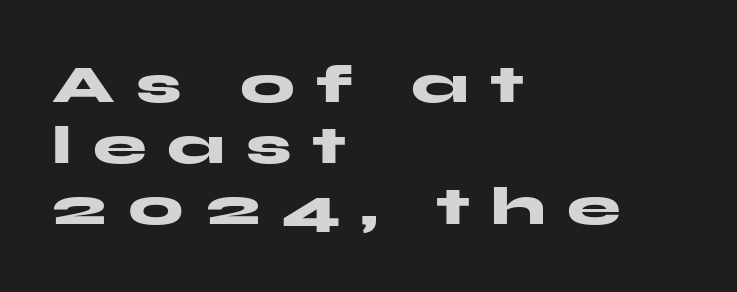
Q: Is the text bold? A: Yes.
Q: Is the text italic (slanted)? A: No, it is upright.
Q: Is the typeface a serif or a sans-serif typeface? A: Sans-serif.
Q: Is the text underlined? A: No.
Q: How is the paragraph aligned? A: Left-aligned.
Q: Is the spacing between letters normal or unusually wide? A: Unusually wide.
Q: Is the spacing between lines tight, normal or loose? A: Tight.
Q: Width (condensed, normal, or wide)? A: Wide.
Q: Stroke contrast? A: Medium.
Q: x-height? A: Medium.
Q: Monospaced? A: No.
